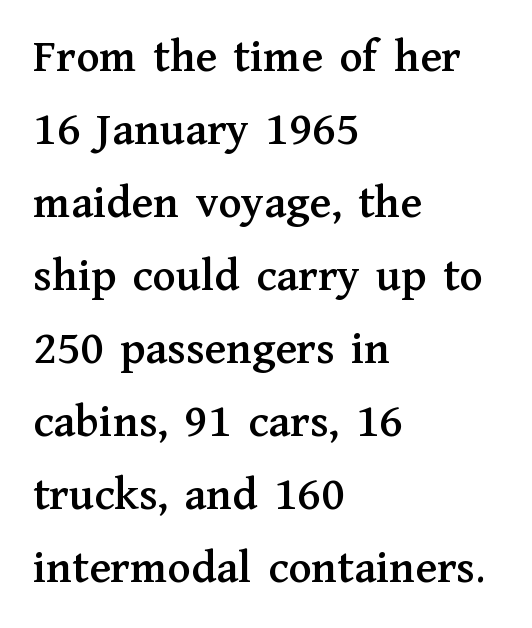
{"serif": "yes", "italic": "no", "width": "normal", "stroke_contrast": "medium", "x_height": "medium", "monospaced": "no", "underline": "no", "align": "left", "line_spacing": "normal", "line_spacing_ratio": 1.52, "letter_spacing": "normal", "letter_spacing_em": 0.0, "glyph_px": 48}
